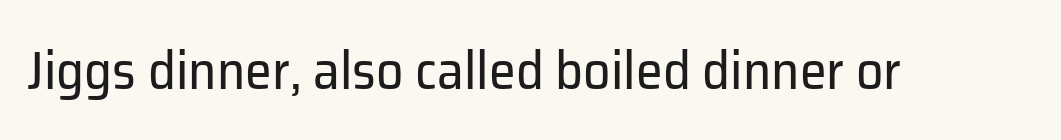
{"serif": "no", "italic": "no", "bold": "no", "weight": "regular", "width": "normal", "stroke_contrast": "low", "x_height": "medium", "monospaced": "no", "underline": "no", "letter_spacing": "normal", "letter_spacing_em": 0.0, "glyph_px": 54}
